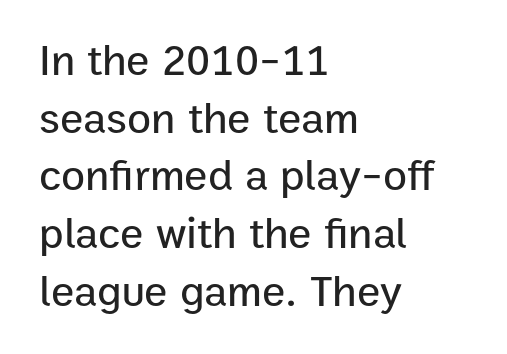
{"serif": "no", "italic": "no", "width": "normal", "stroke_contrast": "low", "x_height": "medium", "monospaced": "no", "underline": "no", "align": "left", "line_spacing": "normal", "line_spacing_ratio": 1.31, "letter_spacing": "normal", "letter_spacing_em": 0.0, "glyph_px": 44}
